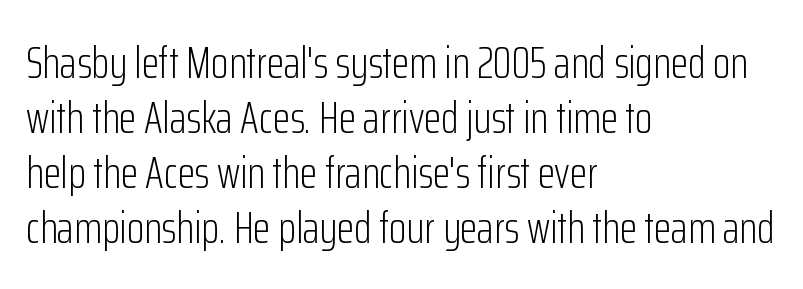
The passage is arranged the way most books set body copy — flush left. The lettering stays uniformly vertical, giving the passage a roman look. Each word holds together tightly as a unit, with standard inter-letter gaps. What kind of face is this? One without serifs — a sans. The typeface has the unassuming heft of standard copy or less. A bare baseline throughout the passage.
